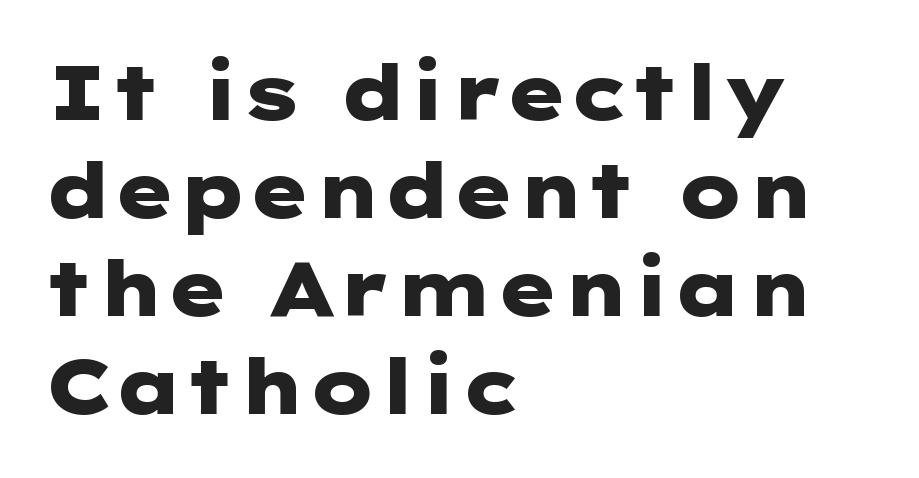
Note: no serifs on the glyphs. Anything drawn beneath the words? Only blank space. Weight check: bold — yes, fully. The lines in this sample share a left origin and differ only in where they stop. The gaps between neighbouring characters are ordinary and unremarkable. Normally led — the rows are evenly, conventionally spaced.
